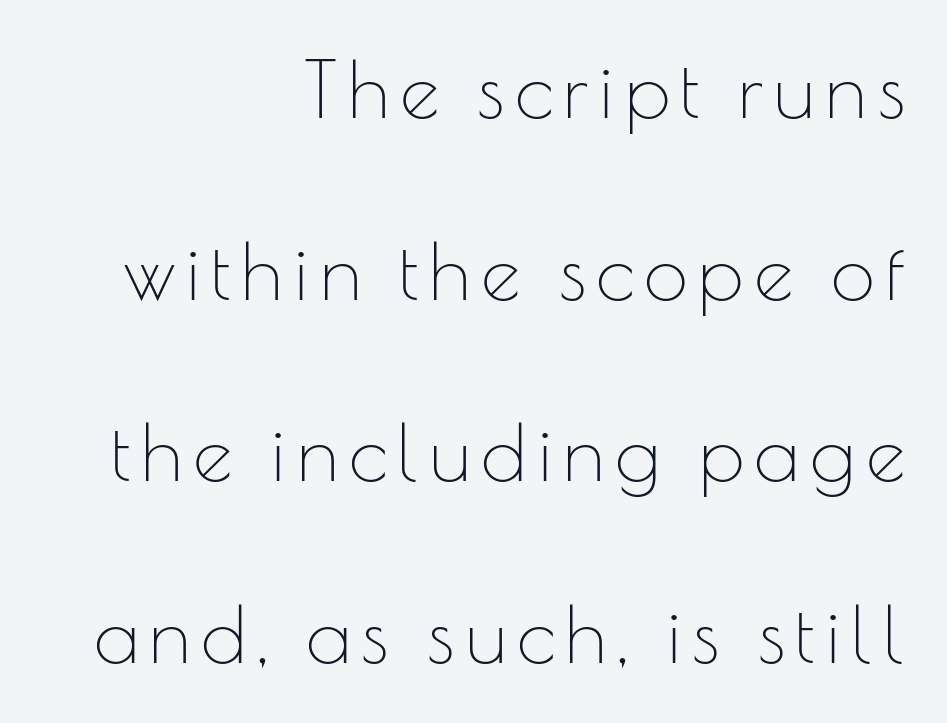
The image shows 79 px thin sans-serif type, upright; set right-aligned, loose line spacing (2.3x), not underlined; low stroke contrast and a small x-height.
